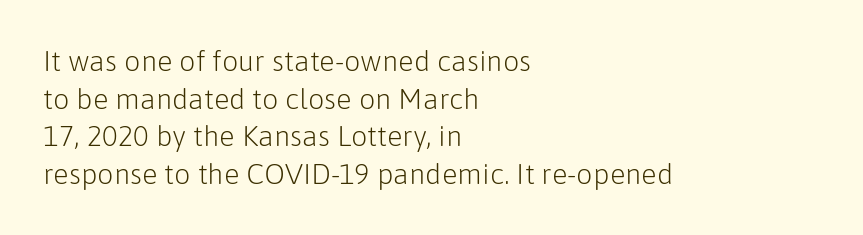
Q: Is the text bold? A: No.
Q: Is the text italic (slanted)? A: No, it is upright.
Q: Is the typeface a serif or a sans-serif typeface? A: Sans-serif.
Q: Is the text underlined? A: No.
Q: How is the paragraph aligned? A: Left-aligned.
Q: Is the spacing between letters normal or unusually wide? A: Normal.
Q: Is the spacing between lines tight, normal or loose? A: Normal.
Q: Width (condensed, normal, or wide)? A: Normal.
Q: Stroke contrast? A: Low.
Q: x-height? A: Medium.
Q: Monospaced? A: No.
